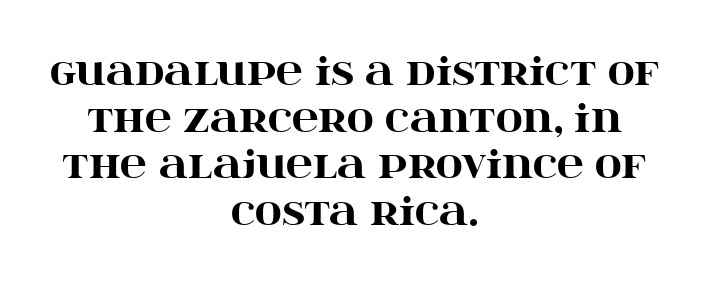
{"serif": "yes", "italic": "no", "bold": "yes", "weight": "heavy", "width": "wide", "stroke_contrast": "high", "x_height": "large", "monospaced": "no", "underline": "no", "align": "center", "line_spacing": "normal", "line_spacing_ratio": 1.26, "letter_spacing": "normal", "letter_spacing_em": 0.0, "glyph_px": 37}
